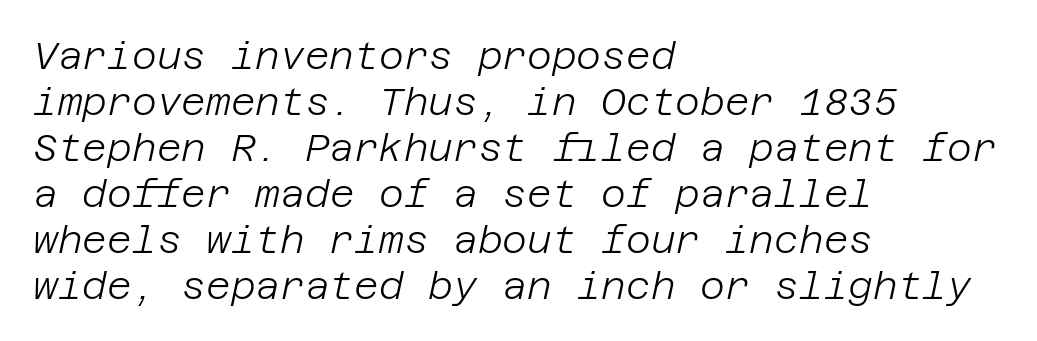
The gaps between neighbouring characters are ordinary and unremarkable. The font's italic variant was chosen for this text. The strokes are not fattened; the text isn't bold. The space beneath each line is pristine and unruled.
